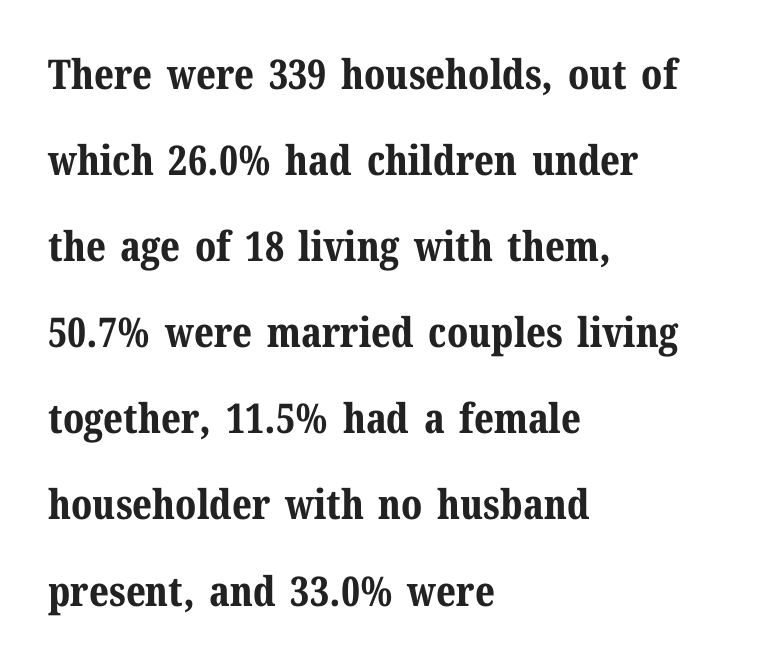
The block of text is sparse from top to bottom, with ample space between rows. If you drew a ruler down the left edge, every line would touch it. Anything drawn beneath the words? Only blank space. Examine the stroke ends and you'll spot serifs. The letters stand upright; this is a roman face. Does extra space separate the letters? No, they use regular spacing.
